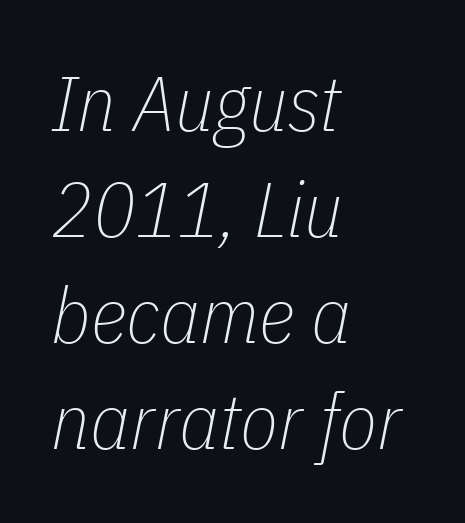
Q: Is the text bold? A: No.
Q: Is the text italic (slanted)? A: Yes, it leans right by about 11 degrees.
Q: Is the text underlined? A: No.
Q: How is the paragraph aligned? A: Left-aligned.
Q: Is the spacing between letters normal or unusually wide? A: Normal.
Q: Is the spacing between lines tight, normal or loose? A: Normal.
Q: Width (condensed, normal, or wide)? A: Condensed.
Q: Stroke contrast? A: Low.
Q: x-height? A: Medium.
Q: Monospaced? A: No.
